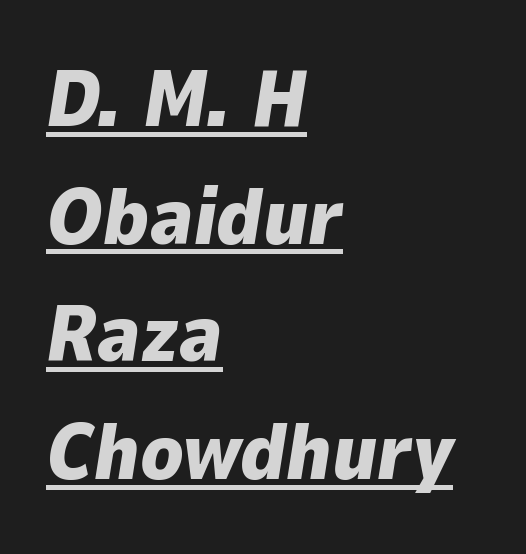
Q: Is the text bold? A: Yes.
Q: Is the text italic (slanted)? A: Yes, it leans right by about 9 degrees.
Q: Is the text underlined? A: Yes.
Q: How is the paragraph aligned? A: Left-aligned.
Q: Is the spacing between letters normal or unusually wide? A: Normal.
Q: Is the spacing between lines tight, normal or loose? A: Normal.
Q: Width (condensed, normal, or wide)? A: Normal.
Q: Stroke contrast? A: Low.
Q: x-height? A: Medium.
Q: Monospaced? A: No.
